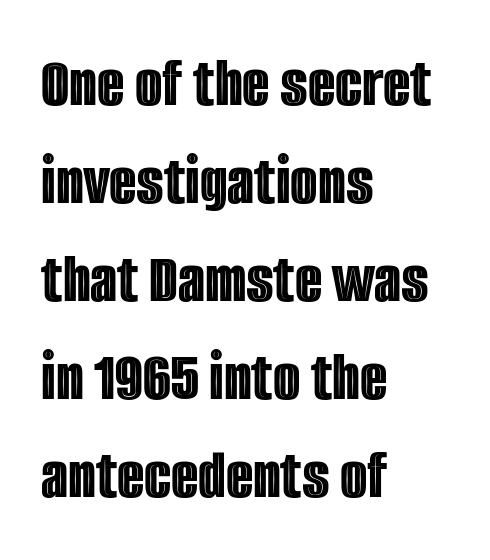
Q: Is the text italic (slanted)? A: No, it is upright.
Q: Is the text underlined? A: No.
Q: How is the paragraph aligned? A: Left-aligned.
Q: Is the spacing between letters normal or unusually wide? A: Normal.
Q: Is the spacing between lines tight, normal or loose? A: Normal.
Q: Width (condensed, normal, or wide)? A: Condensed.
Q: x-height? A: Large.
Q: Monospaced? A: No.
